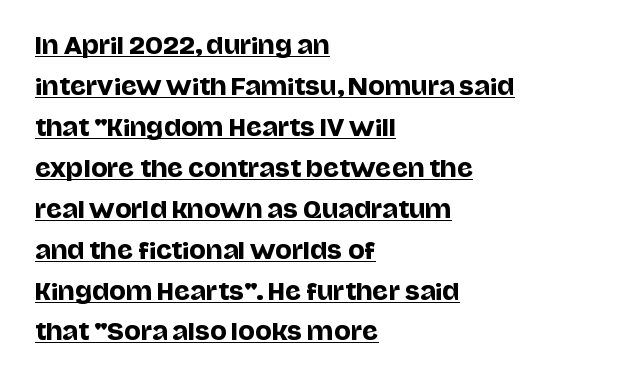
Q: Is the text italic (slanted)? A: No, it is upright.
Q: Is the text underlined? A: Yes.
Q: How is the paragraph aligned? A: Left-aligned.
Q: Is the spacing between letters normal or unusually wide? A: Normal.
